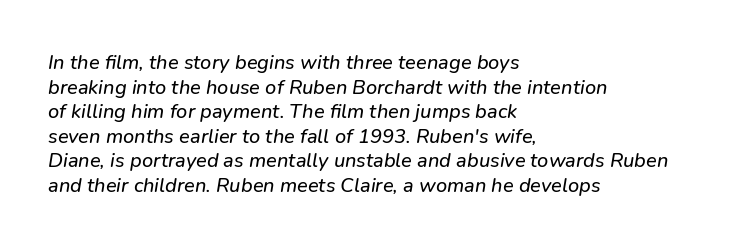
{"underline": "no", "align": "left", "line_spacing_ratio": 1.23, "letter_spacing": "normal", "letter_spacing_em": 0.0, "glyph_px": 20}
